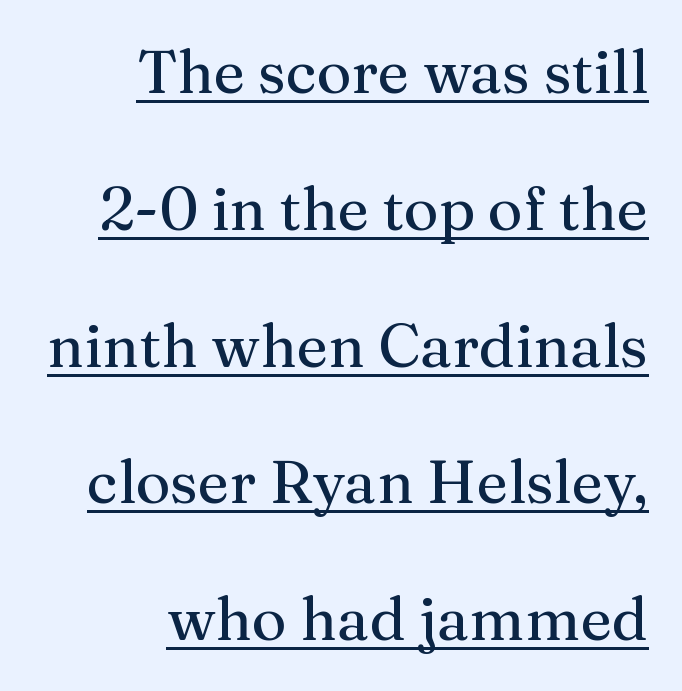
The image shows 60 px serif type, upright; set right-aligned, loose line spacing (2.28x), normal letter spacing, underlined; medium stroke contrast and a medium x-height.
